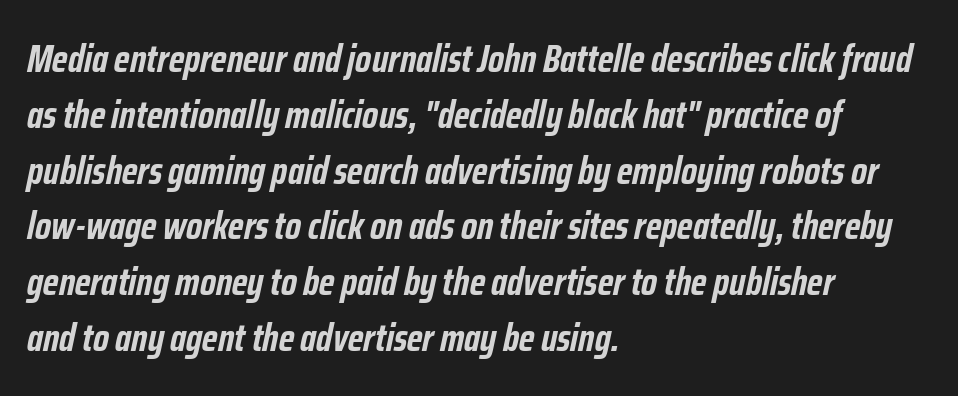
{"italic": "yes", "lean": "right", "slant_degrees": 12, "bold": "yes", "weight": "semibold", "width": "condensed", "stroke_contrast": "low", "x_height": "medium", "monospaced": "no", "underline": "no", "align": "left", "line_spacing": "normal", "line_spacing_ratio": 1.43, "letter_spacing": "normal", "letter_spacing_em": 0.0, "glyph_px": 39}
